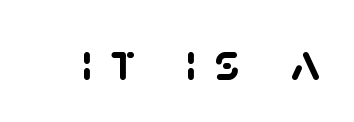
{"serif": "no", "bold": "yes", "weight": "semibold", "width": "normal", "stroke_contrast": "low", "x_height": "large", "monospaced": "no", "underline": "no", "letter_spacing": "wide", "letter_spacing_em": 0.34, "glyph_px": 53}
